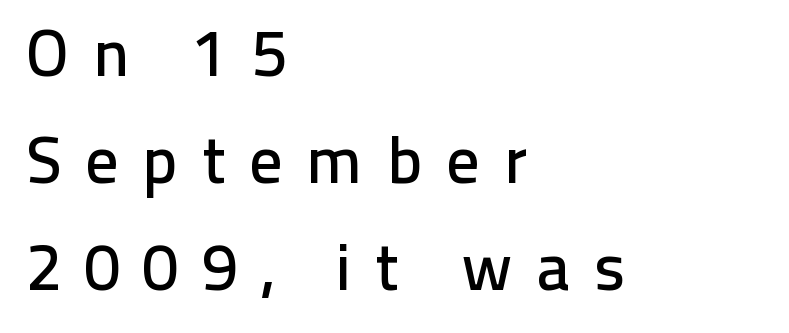
The image shows 66 px sans-serif type, upright; set left-aligned, normal line spacing (1.62x), unusually wide letter spacing (+0.36 em), not underlined; low stroke contrast and a medium x-height.
